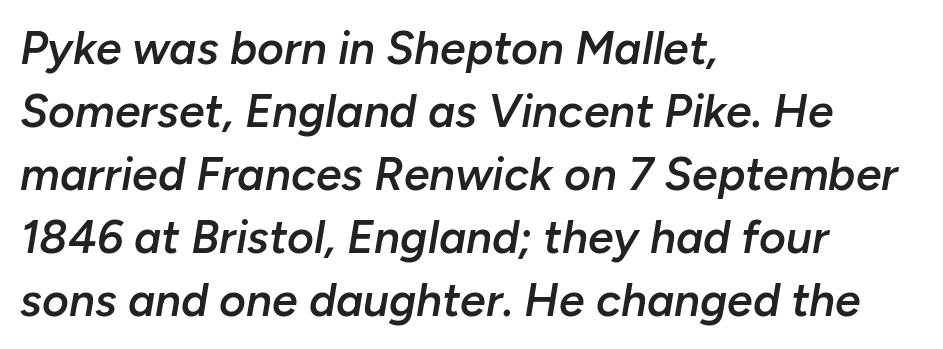
The image shows 46 px semibold type, italic (leaning right); set left-aligned, normal line spacing (1.37x), normal letter spacing, not underlined; low stroke contrast and a medium x-height.
